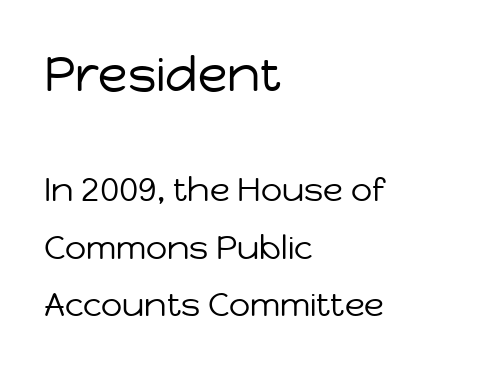
Observe the ordinary spacing: letters are neighbours, not strangers. Note the varied advance widths — an 'i' is clearly narrower than an 'm'. Bare-footed words on every line. Nothing sits at the stroke ends, so this counts as sans-serif. If you drew a line through each stem, it would be perfectly vertical. This rendering uses left alignment, leaving the right contour irregular.
